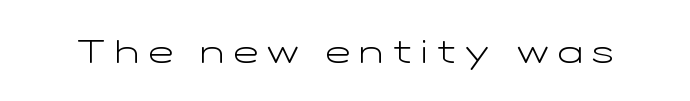
The passage shown has open, widely tracked lettering throughout. Each letter keeps its own natural width here, so spacing adapts to shape. The font's upright variant was chosen for this text. Observe the absence of serifs on each vertical stroke in this sample.
